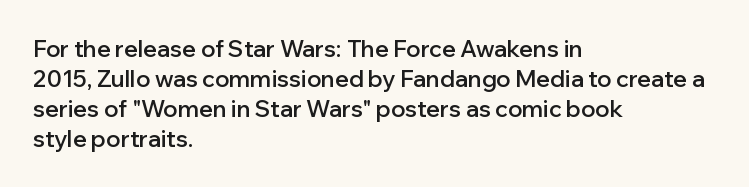
How are the letters spaced? Ordinarily, with no added tracking. Ordinary non-slanted type is in use. Notice the strokes are somewhat thickened but not fully heavy: this is a semibold. Descenders are the only things crossing below the line.
